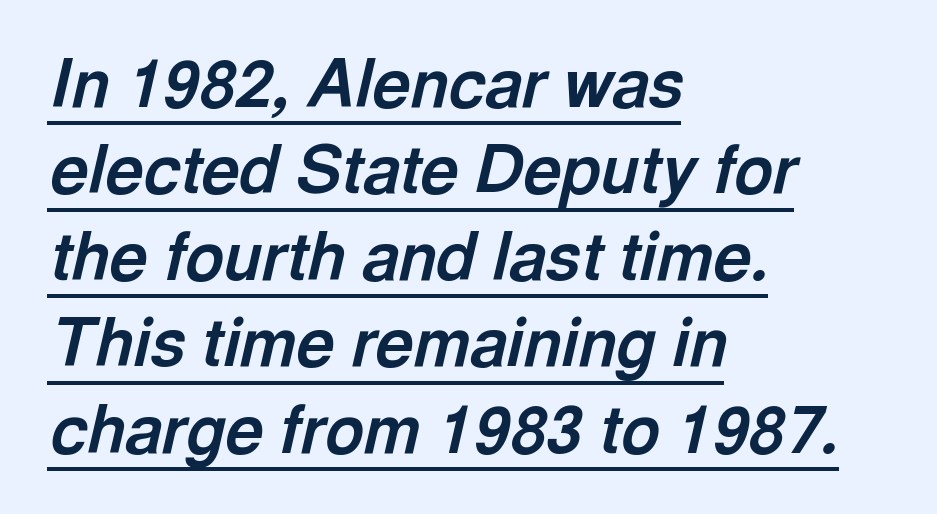
Pretty heavy lettering here — definitely bold. If you measured baseline to baseline, you'd find a middling distance. The ragged edge is on the right, which tells us the setting is flush left. The specimen includes a rule beneath the text block's lines. The rendering applies a slant to the glyphs. Spacing verdict: proportional, widths tailored to each character.
